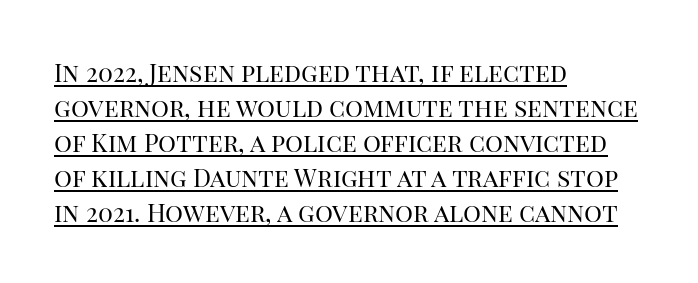
Where is the straight margin? On the left. Every stem runs plumb, perpendicular to the baseline. The lettering is marked with a stroke running underneath it. You could call the tracking neutral — neither tight nor loose. The typesetting does not lean heavy: it is not bold.
